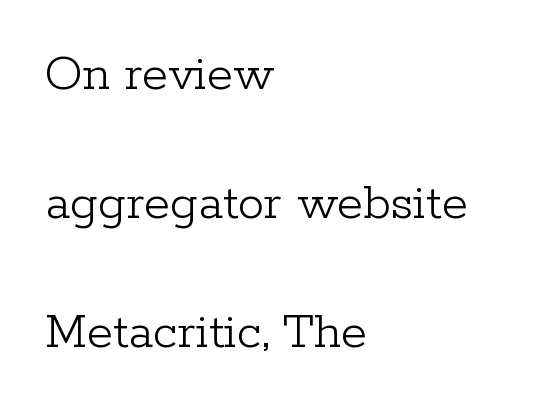
Q: Is the text bold? A: No.
Q: Is the text italic (slanted)? A: No, it is upright.
Q: Is the typeface a serif or a sans-serif typeface? A: Serif.
Q: Is the text underlined? A: No.
Q: How is the paragraph aligned? A: Left-aligned.
Q: Is the spacing between letters normal or unusually wide? A: Normal.
Q: Is the spacing between lines tight, normal or loose? A: Loose.
Q: Width (condensed, normal, or wide)? A: Normal.
Q: Stroke contrast? A: Low.
Q: x-height? A: Medium.
Q: Monospaced? A: No.
